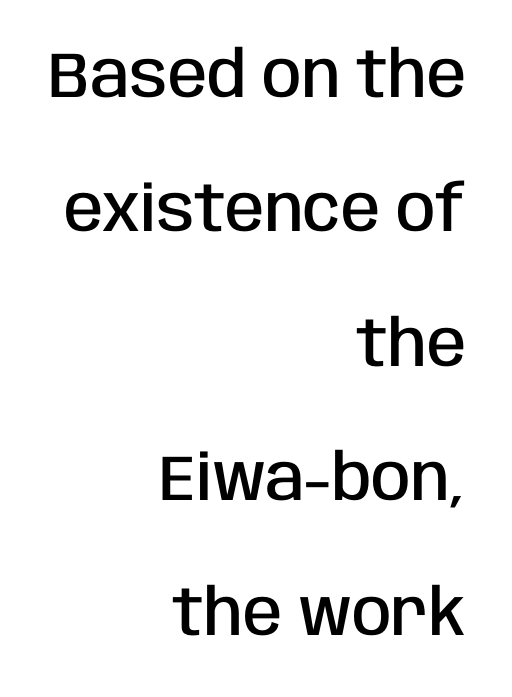
{"serif": "no", "italic": "no", "bold": "semi", "weight": "semibold", "width": "condensed", "stroke_contrast": "low", "x_height": "large", "monospaced": "no", "underline": "no", "align": "right", "line_spacing": "loose", "line_spacing_ratio": 2.1, "letter_spacing": "normal", "letter_spacing_em": 0.0, "glyph_px": 64}
